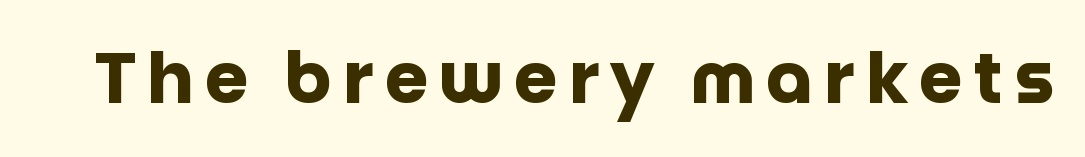
Quick note: underline off. It's the straight-up-and-down kind of type. Emphasis by weight is at full strength: bold. The text was rendered using a sans face with plain stroke endings. Each letter keeps its own natural width here, so spacing adapts to shape.
